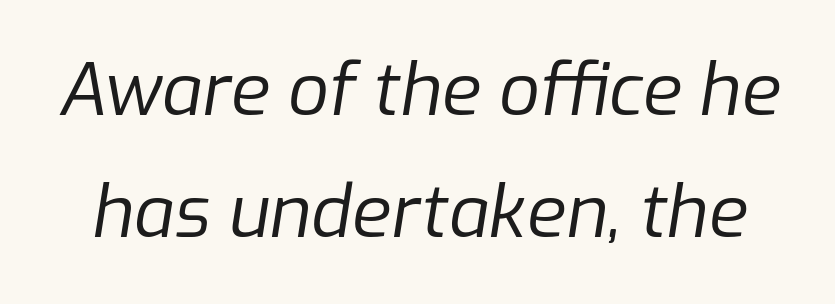
Proportional: the letters do not fall into vertical columns. Regarding leading, the lines here are spaced in the standard way. Lines of text with bare space underneath. Notice how the stems are inclined rather than vertical — that's the hallmark of italics.
